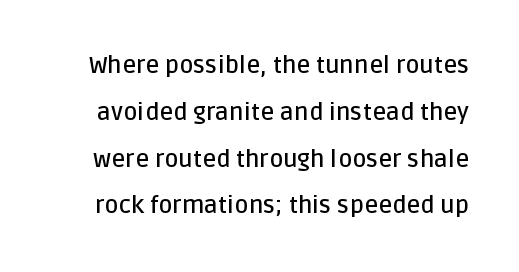
Q: Is the text bold? A: Semi-bold.
Q: Is the text italic (slanted)? A: No, it is upright.
Q: Is the text underlined? A: No.
Q: Is the spacing between letters normal or unusually wide? A: Normal.
Q: Is the spacing between lines tight, normal or loose? A: Loose.
